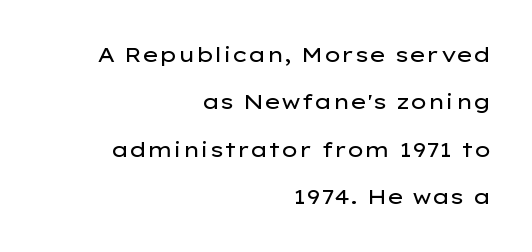
{"italic": "no", "bold": "no", "underline": "no", "align": "right", "line_spacing": "loose", "line_spacing_ratio": 2.26, "letter_spacing": "normal", "letter_spacing_em": 0.0, "glyph_px": 21}
